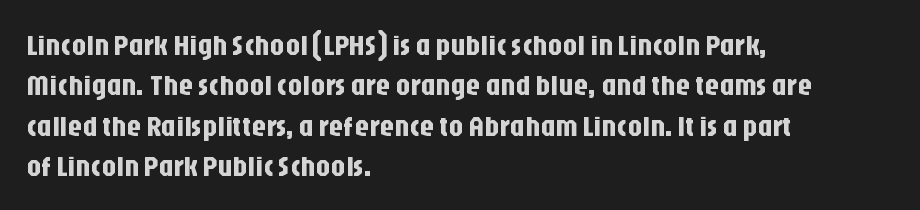
Q: Is the text italic (slanted)? A: No, it is upright.
Q: Is the typeface a serif or a sans-serif typeface? A: Sans-serif.
Q: Is the text underlined? A: No.
Q: How is the paragraph aligned? A: Left-aligned.
Q: Is the spacing between letters normal or unusually wide? A: Normal.
Q: Is the spacing between lines tight, normal or loose? A: Normal.
Q: Width (condensed, normal, or wide)? A: Condensed.
Q: Stroke contrast? A: Low.
Q: x-height? A: Large.
Q: Monospaced? A: No.
